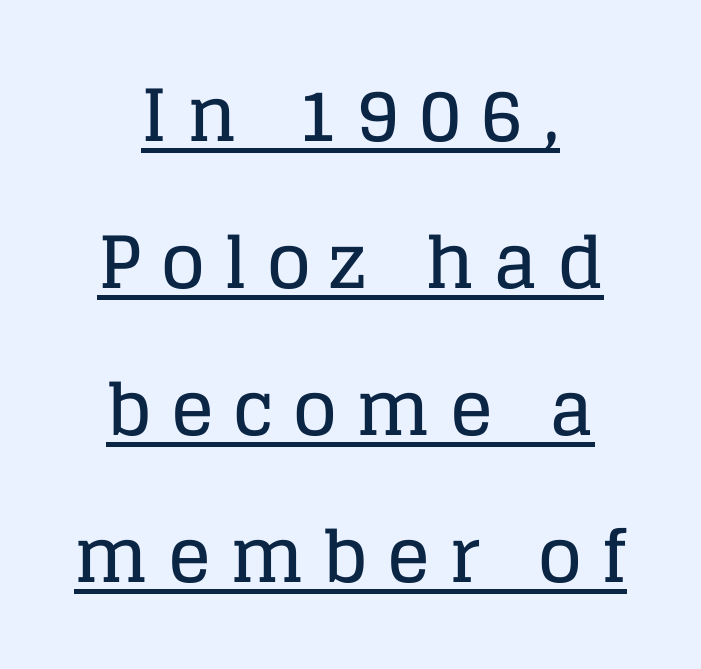
You could not count columns in this text — the font is proportionally spaced. The designer went with a serif here, giving each stem small feet. This is the regular roman posture of the typeface. Underlined type.
